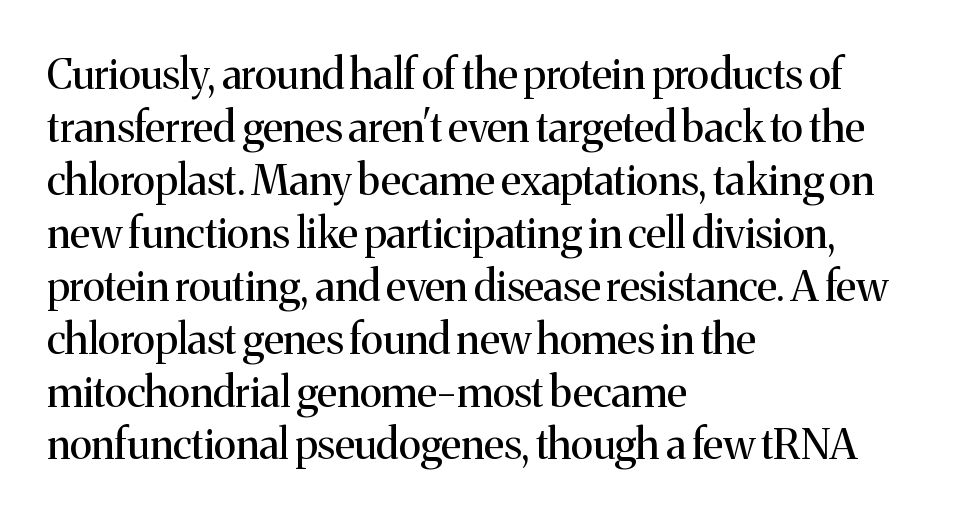
{"serif": "yes", "italic": "no", "bold": "no", "weight": "regular", "width": "normal", "stroke_contrast": "medium", "x_height": "medium", "monospaced": "no", "underline": "no", "align": "left", "line_spacing": "normal", "line_spacing_ratio": 1.26, "letter_spacing": "normal", "letter_spacing_em": 0.0, "glyph_px": 42}
